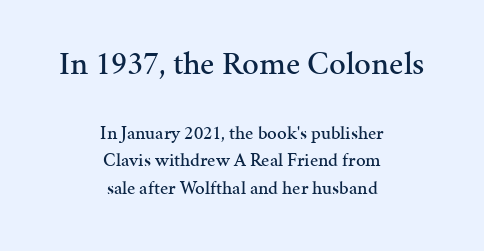
The image shows 33 px serif type, upright; set centered, normal line spacing (1.46x), normal letter spacing, not underlined; the first (top) block is 1.74x larger; medium stroke contrast and a medium x-height.
